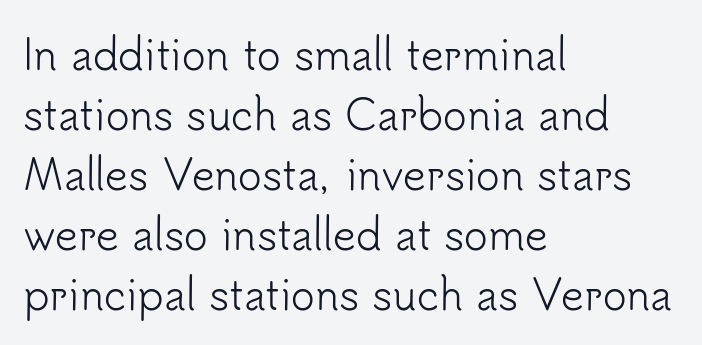
The image shows 40 px light sans-serif type, upright; set left-aligned, normal line spacing (1.5x), normal letter spacing, not underlined; low stroke contrast and a small x-height.
